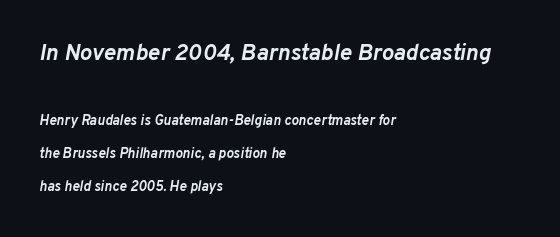
The image shows 23 px bold type, italic (leaning right); set left-aligned, loose line spacing (2.37x), normal letter spacing, not underlined; the first (top) block is 1.64x larger.
